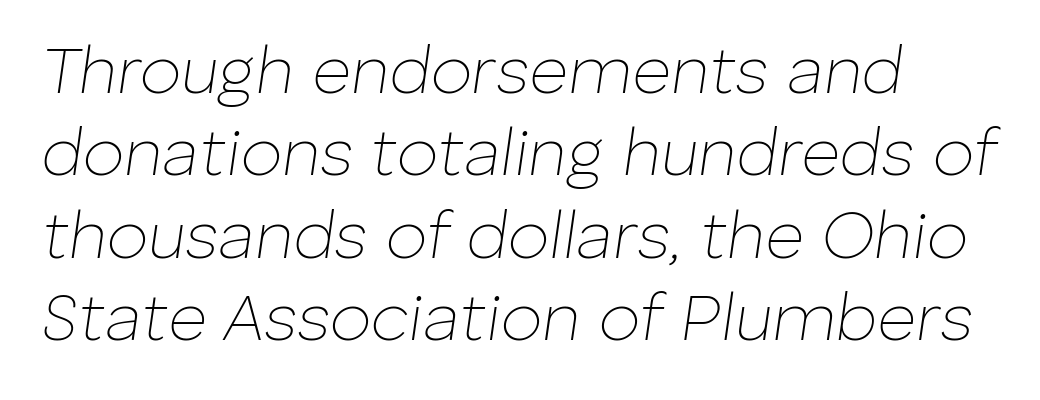
{"italic": "yes", "lean": "right", "slant_degrees": 8, "bold": "no", "weight": "thin", "width": "normal", "stroke_contrast": "low", "x_height": "medium", "monospaced": "no", "underline": "no", "line_spacing_ratio": 1.23, "letter_spacing": "normal", "letter_spacing_em": 0.0, "glyph_px": 67}
